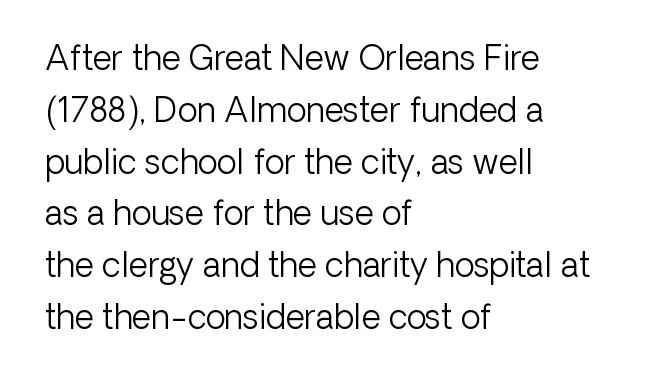
{"serif": "no", "italic": "no", "bold": "no", "weight": "light", "width": "normal", "stroke_contrast": "low", "x_height": "medium", "monospaced": "no", "underline": "no", "align": "left", "line_spacing": "normal", "line_spacing_ratio": 1.57, "letter_spacing": "normal", "letter_spacing_em": 0.0, "glyph_px": 33}
